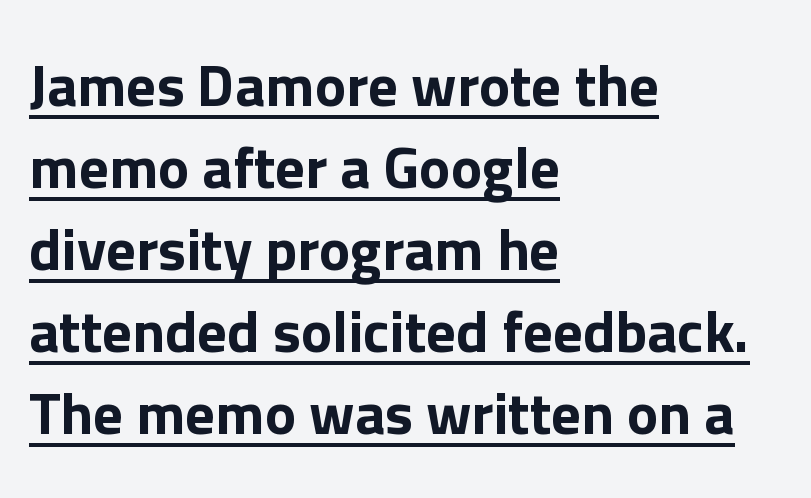
Q: Is the text italic (slanted)? A: No, it is upright.
Q: Is the typeface a serif or a sans-serif typeface? A: Sans-serif.
Q: Is the text underlined? A: Yes.
Q: How is the paragraph aligned? A: Left-aligned.
Q: Is the spacing between letters normal or unusually wide? A: Normal.
Q: Is the spacing between lines tight, normal or loose? A: Normal.
Q: Width (condensed, normal, or wide)? A: Normal.
Q: Stroke contrast? A: Low.
Q: x-height? A: Medium.
Q: Monospaced? A: No.
